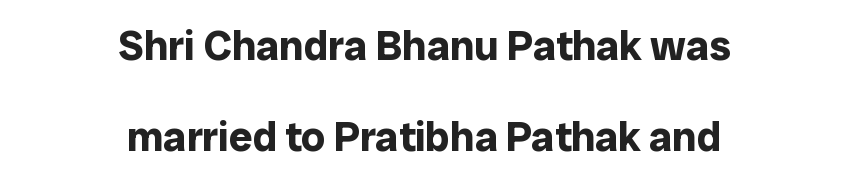
Students, this is bold: see how much ink each stroke carries. The line-height multiplier appears high, well above default. The specimen omits any rule beneath the text block's lines. Unlike a traditional serif, this face leaves its strokes unadorned. The text block is weighted toward neither margin, spreading evenly from the middle.
